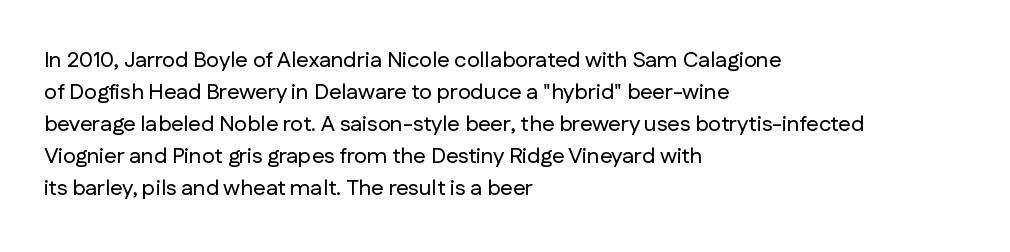
Q: Is the text italic (slanted)? A: No, it is upright.
Q: Is the text underlined? A: No.
Q: How is the paragraph aligned? A: Left-aligned.
Q: Is the spacing between letters normal or unusually wide? A: Normal.
Q: Is the spacing between lines tight, normal or loose? A: Normal.
